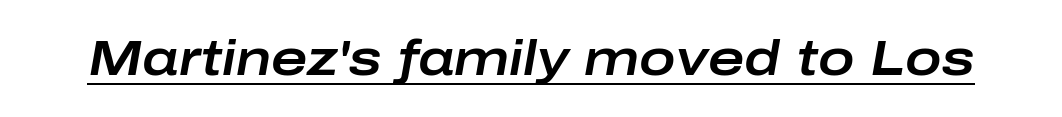
In terms of posture, this sample is oblique. This is underlined copy, the kind a proofreader might mark for attention. Proportional: the letters do not fall into vertical columns. These lines keep a tight, regular rhythm from letter to letter.
